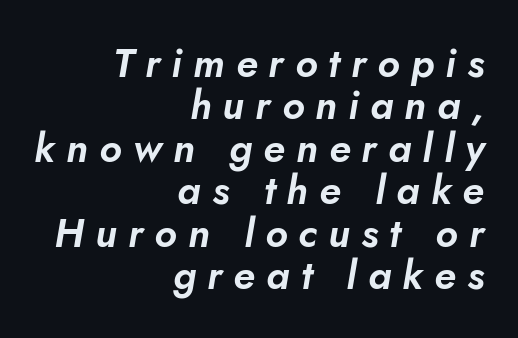
The image shows 40 px text type, italic (leaning right); set right-aligned, tight line spacing (1.06x), unusually wide letter spacing (+0.28 em), not underlined; low stroke contrast and a small x-height.
